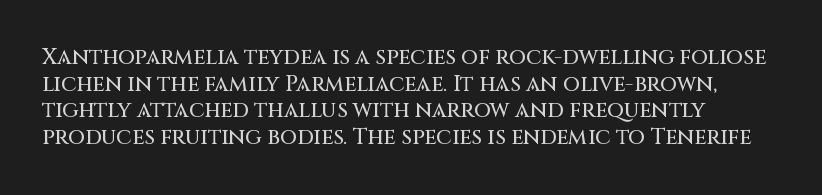
{"italic": "no", "underline": "no", "align": "left", "line_spacing_ratio": 1.21, "letter_spacing": "normal", "letter_spacing_em": 0.0, "glyph_px": 22}
